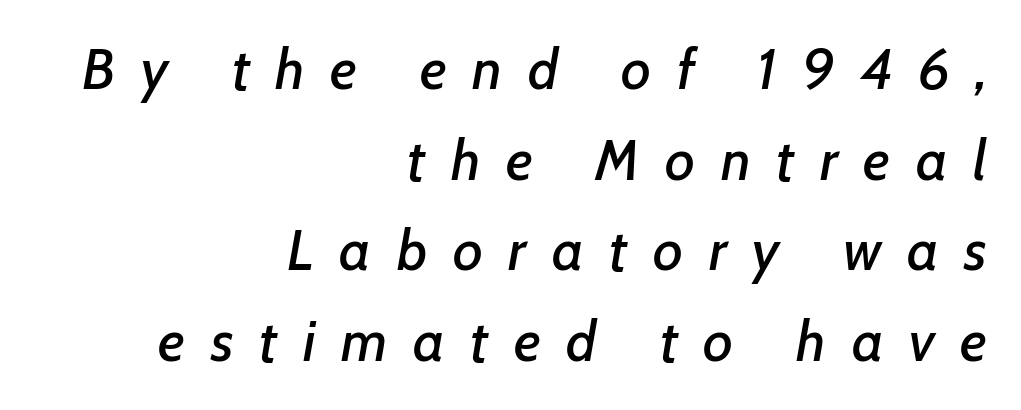
Character widths vary here, with narrow letters taking less room than wide ones. Baseline-to-baseline distance is the conventional proportion of letter height. The compositor pushed each line to the right boundary. Designer's note — italics engaged.
